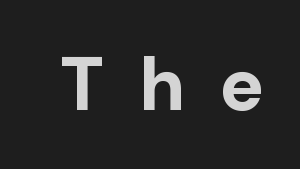
{"serif": "no", "italic": "no", "bold": "yes", "weight": "bold", "width": "normal", "stroke_contrast": "low", "x_height": "medium", "monospaced": "no", "underline": "no", "letter_spacing": "wide", "letter_spacing_em": 0.47, "glyph_px": 74}
